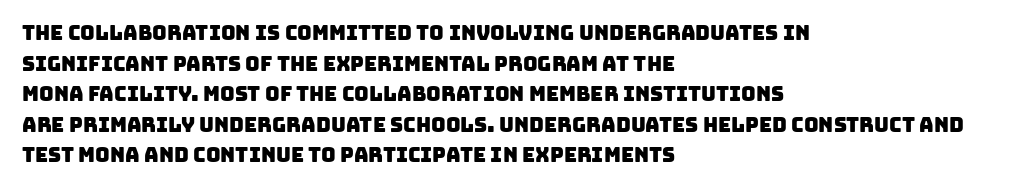
{"underline": "no", "align": "left", "line_spacing": "normal", "line_spacing_ratio": 1.53, "letter_spacing": "normal", "letter_spacing_em": 0.0, "glyph_px": 20}
